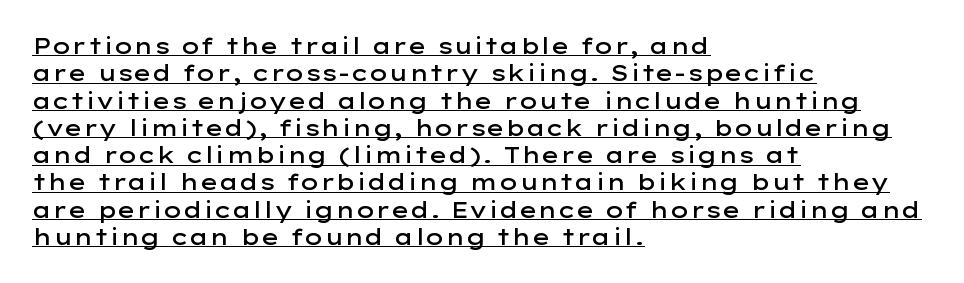
Is the letter spacing exaggerated? No — it looks like the ordinary default. Posture: vertical. The lettering is marked with a stroke running underneath it. Horizontal alignment here is leftward, the default for most running prose. The typesetting leans somewhat heavy: a semibold.
